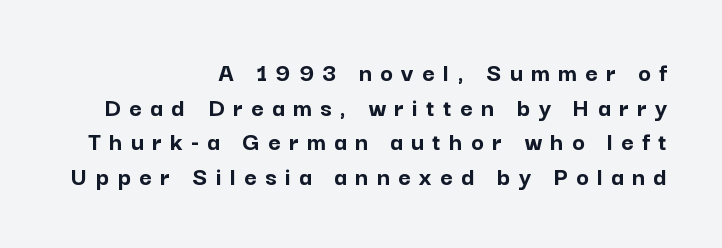
{"italic": "no", "bold": "yes", "underline": "no", "align": "right", "line_spacing": "normal", "line_spacing_ratio": 1.28, "letter_spacing": "wide", "letter_spacing_em": 0.31, "glyph_px": 27}
